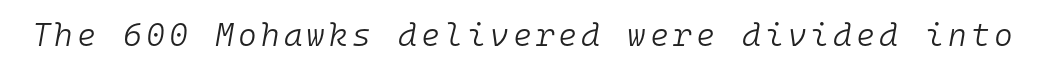
The image shows 32 px light type, italic (leaning right), monospaced; set not underlined; low stroke contrast and a medium x-height.
